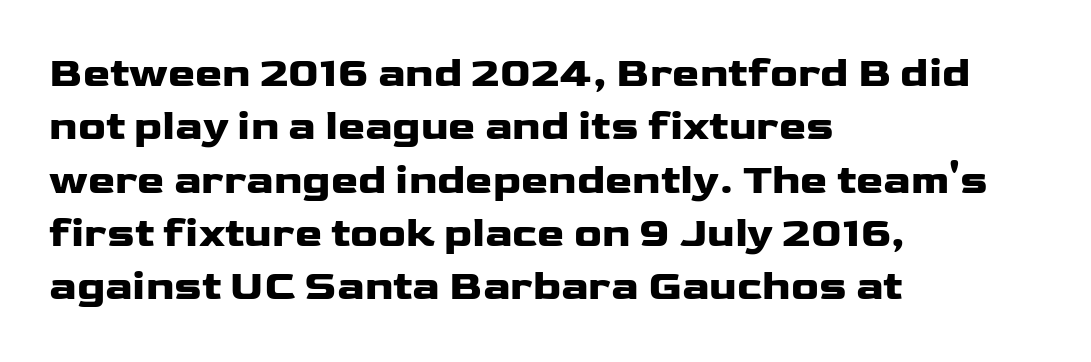
The image shows 41 px heavy, wide sans-serif type, upright; set left-aligned, normal line spacing (1.3x), normal letter spacing, not underlined; low stroke contrast and a medium x-height.
